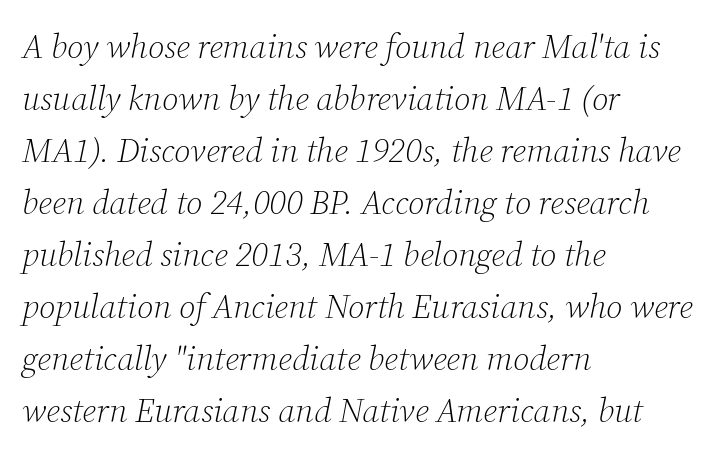
Examine the stroke ends and you'll spot serifs. Any mark beneath the type? The region is blank. Proportional: the letters do not fall into vertical columns. Each stroke keeps to a modest, everyday thickness or less.
